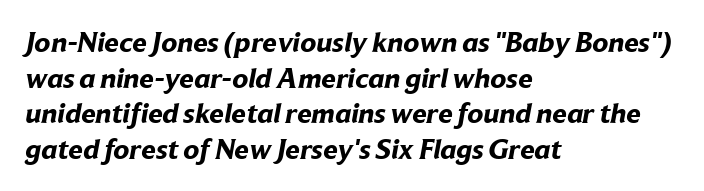
{"serif": "no", "bold": "yes", "weight": "bold", "width": "normal", "stroke_contrast": "low", "x_height": "medium", "monospaced": "no", "underline": "no", "align": "left", "line_spacing_ratio": 1.23, "letter_spacing": "normal", "letter_spacing_em": 0.0, "glyph_px": 29}
